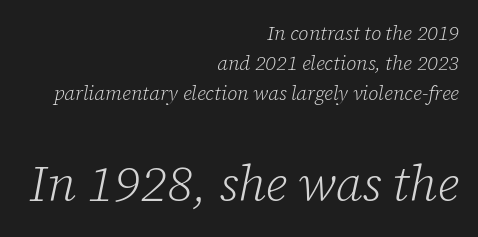
The image shows 50 px light serif type, italic (leaning right); set right-aligned, normal line spacing (1.5x), normal letter spacing, not underlined; the second (bottom) block is 2.5x larger; low stroke contrast and a medium x-height.
